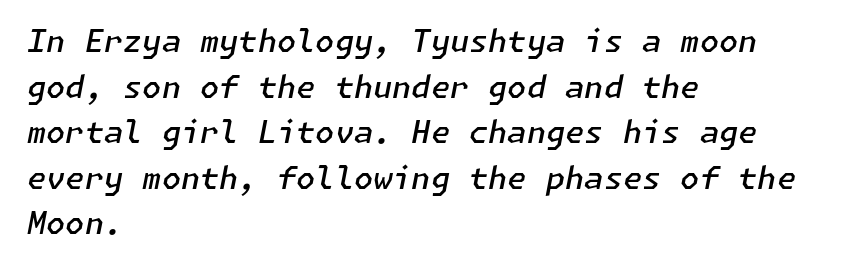
Notice how descenders clear the ascenders below comfortably — that's standard leading. Stroke thickness is moderately raised; the sample reads as semibold. The face used here has a pronounced slope to its letters. Tracking here is standard; glyphs follow each other at the usual distance.
